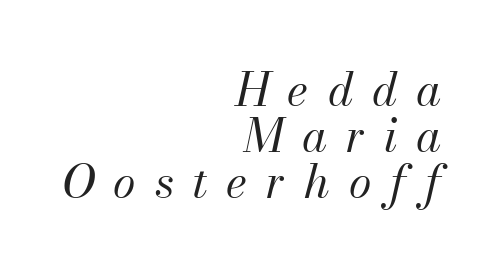
Letters have the restrained weight of plain body copy at most. Short and long lines alike share a common ending point at right. Regarding leading, the lines here are crowded together. The face used here is proportionally spaced, like ordinary book or web type. The strip under each line holds only bare page.
